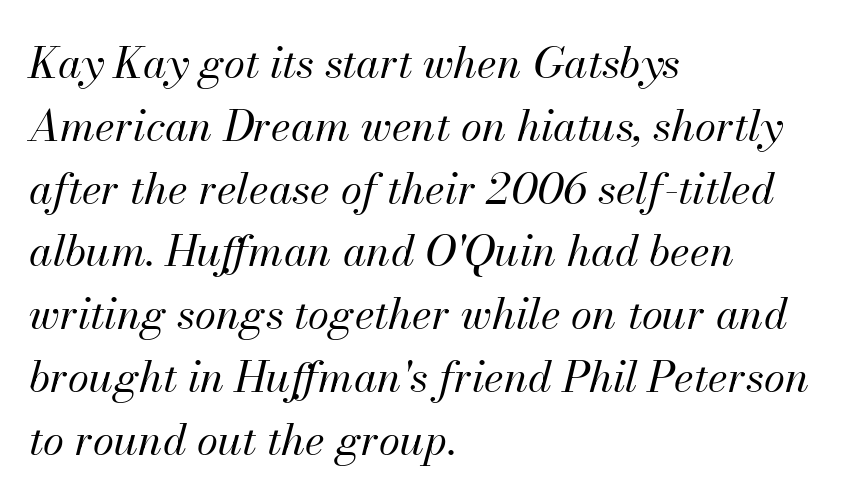
{"italic": "yes", "lean": "right", "slant_degrees": 13, "bold": "no", "weight": "regular", "width": "normal", "stroke_contrast": "medium", "x_height": "small", "monospaced": "no", "underline": "no", "align": "left", "line_spacing": "normal", "line_spacing_ratio": 1.46, "letter_spacing": "normal", "letter_spacing_em": 0.0, "glyph_px": 43}
